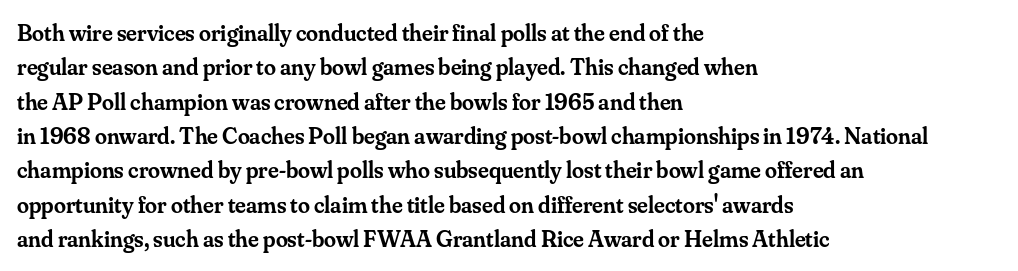
The image shows 24 px text type, upright; set left-aligned, normal line spacing (1.43x), normal letter spacing, not underlined.
